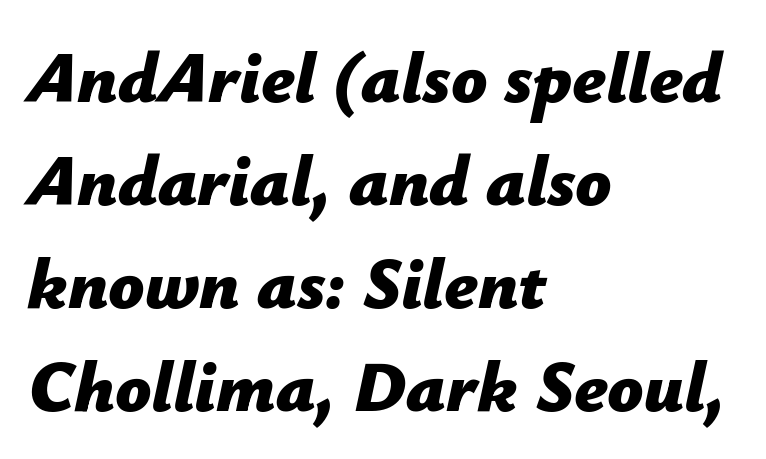
The image shows 71 px bold type, italic (leaning right); set left-aligned, normal line spacing (1.45x), normal letter spacing, not underlined; low stroke contrast and a medium x-height.
